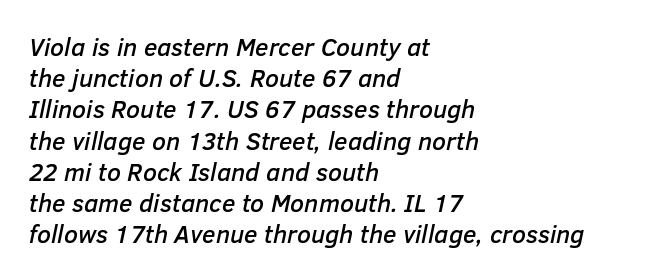
The rendering anchors every line to the left-hand side. The type is set solid horizontally, with unmodified tracking. Descender tails drop into unmarked territory. If you measured baseline to baseline, you'd find a middling distance.
